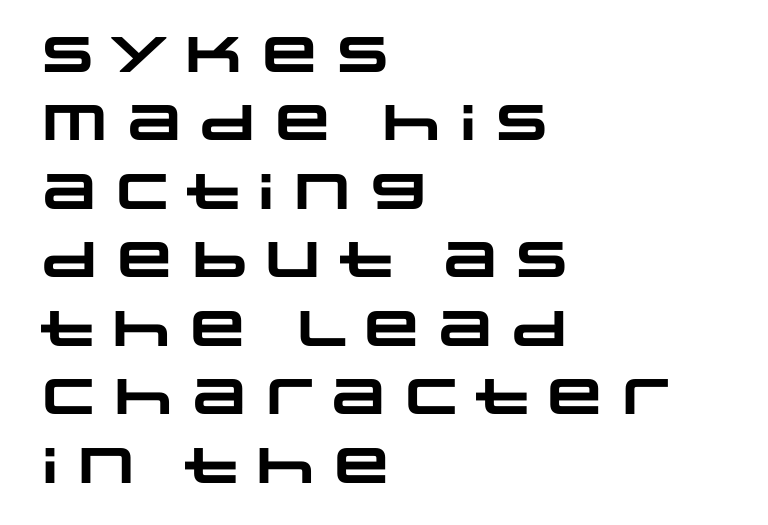
Q: Is the text bold? A: Yes.
Q: Is the typeface a serif or a sans-serif typeface? A: Sans-serif.
Q: Is the text underlined? A: No.
Q: How is the paragraph aligned? A: Left-aligned.
Q: Is the spacing between letters normal or unusually wide? A: Normal.
Q: Is the spacing between lines tight, normal or loose? A: Normal.
Q: Width (condensed, normal, or wide)? A: Wide.
Q: Stroke contrast? A: Low.
Q: x-height? A: Large.
Q: Monospaced? A: No.
